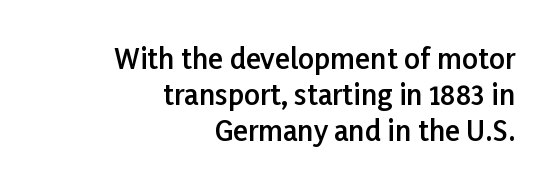
If you measured baseline to baseline, you'd find a middling distance. Note the varied advance widths — an 'i' is clearly narrower than an 'm'. Examine the stroke ends and you'll find no serifs. Posture: vertical. Typeset ragged left — the right edge is the straight one.
